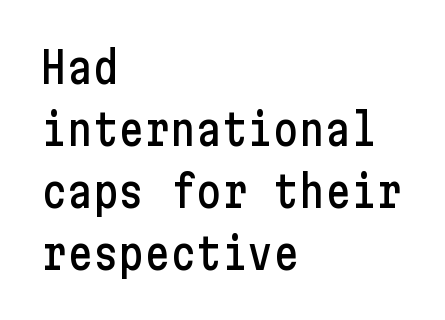
{"serif": "no", "italic": "no", "width": "condensed", "stroke_contrast": "low", "x_height": "medium", "underline": "no", "align": "left", "line_spacing": "normal", "line_spacing_ratio": 1.44, "letter_spacing": "normal", "letter_spacing_em": 0.0, "glyph_px": 43}
